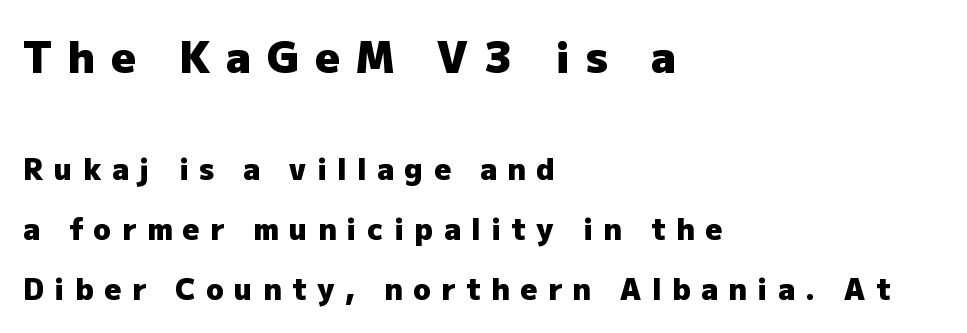
{"serif": "no", "italic": "no", "bold": "yes", "weight": "heavy", "width": "normal", "stroke_contrast": "low", "x_height": "medium", "monospaced": "no", "underline": "no", "align": "left", "line_spacing": "loose", "line_spacing_ratio": 2.07, "letter_spacing": "wide", "letter_spacing_em": 0.37, "larger_block": "first", "size_ratio": 1.48, "glyph_px": 43}
